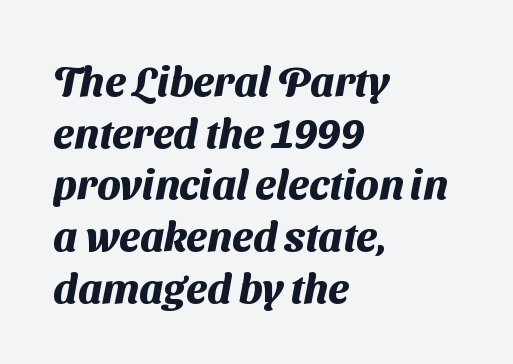
The letters advance in unequal steps, a hallmark of proportional type. Teacher's note: observe the even left margin — that is flush-left alignment. Check under the words: just untouched page. The glyphs in this specimen are sans serif.
